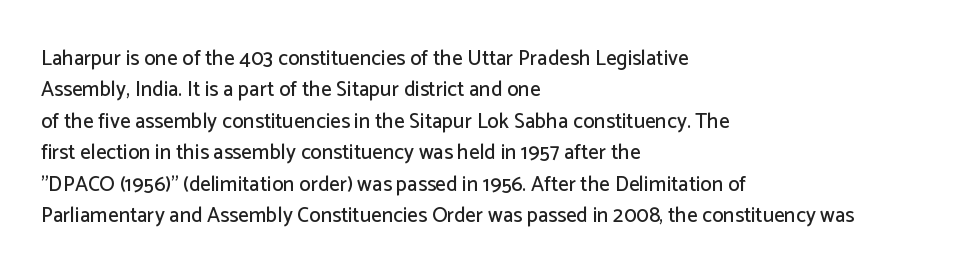
{"italic": "no", "underline": "no", "align": "left", "line_spacing": "normal", "line_spacing_ratio": 1.5, "letter_spacing": "normal", "letter_spacing_em": 0.0, "glyph_px": 21}
